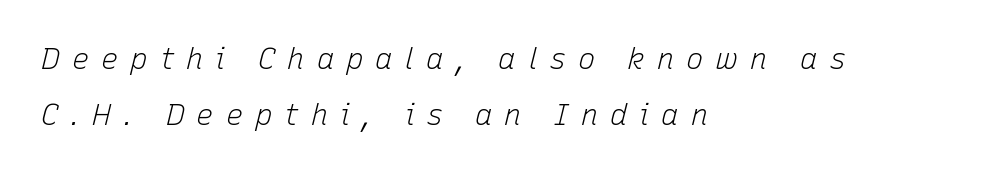
Note the varied advance widths — an 'i' is clearly narrower than an 'm'. Quick note: underline off. The text carries the slant typical of an italic or oblique font. The line-height multiplier appears high, well above default. The passage shown is not bold in any degree.
